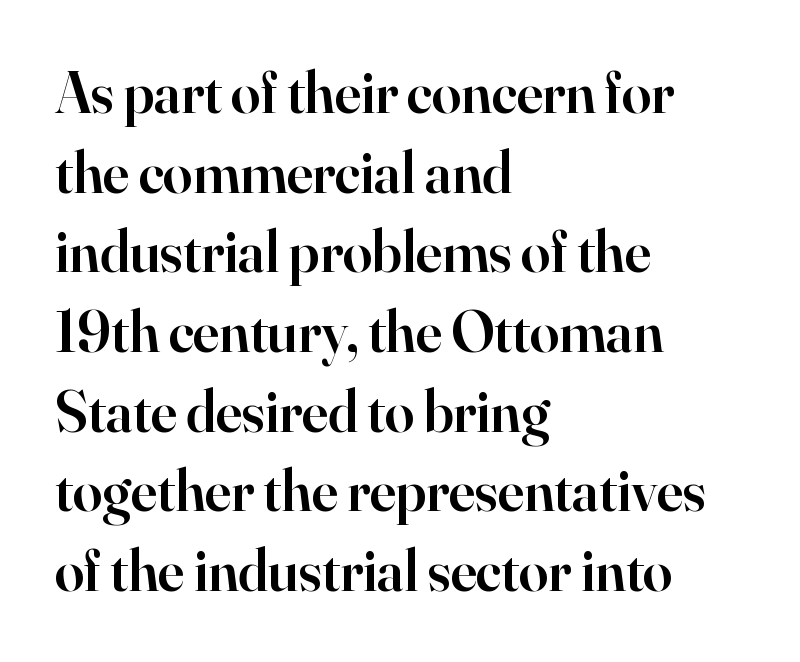
{"serif": "yes", "italic": "no", "bold": "semi", "weight": "semibold", "width": "normal", "stroke_contrast": "high", "x_height": "small", "monospaced": "no", "underline": "no", "align": "left", "line_spacing": "normal", "line_spacing_ratio": 1.35, "letter_spacing": "normal", "letter_spacing_em": 0.0, "glyph_px": 59}
